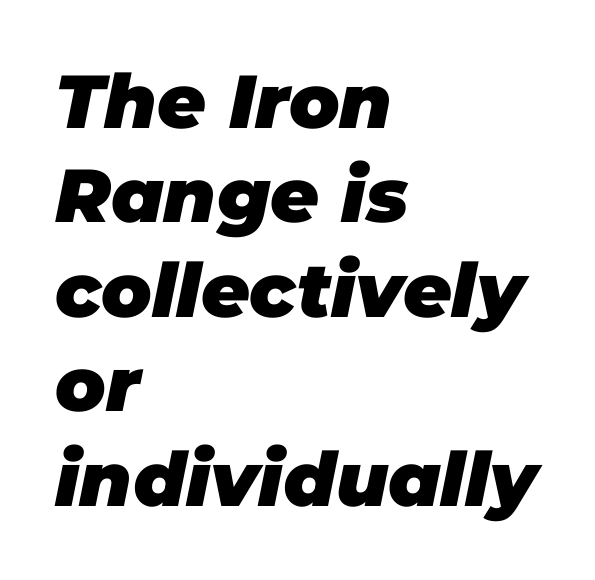
Q: Is the text bold? A: Yes.
Q: Is the text italic (slanted)? A: Yes, it leans right by about 11 degrees.
Q: Is the text underlined? A: No.
Q: How is the paragraph aligned? A: Left-aligned.
Q: Is the spacing between letters normal or unusually wide? A: Normal.
Q: Is the spacing between lines tight, normal or loose? A: Normal.
Q: Width (condensed, normal, or wide)? A: Normal.
Q: Stroke contrast? A: Low.
Q: x-height? A: Large.
Q: Monospaced? A: No.
